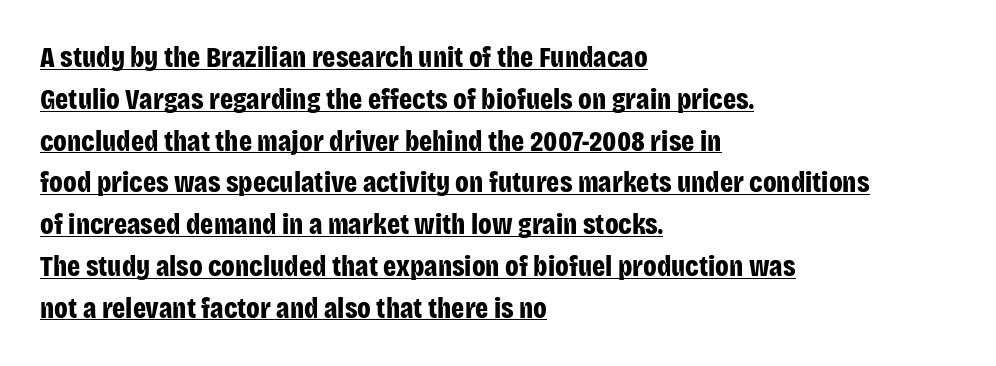
Q: Is the text bold? A: Yes.
Q: Is the text italic (slanted)? A: No, it is upright.
Q: Is the typeface a serif or a sans-serif typeface? A: Sans-serif.
Q: Is the text underlined? A: Yes.
Q: How is the paragraph aligned? A: Left-aligned.
Q: Is the spacing between letters normal or unusually wide? A: Normal.
Q: Is the spacing between lines tight, normal or loose? A: Normal.
Q: Width (condensed, normal, or wide)? A: Condensed.
Q: Stroke contrast? A: Low.
Q: x-height? A: Large.
Q: Monospaced? A: No.
